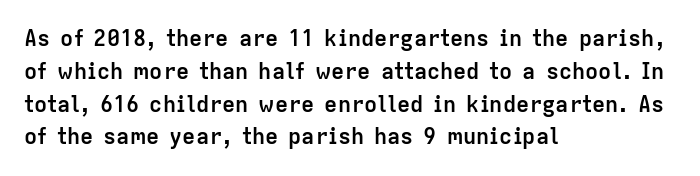
Nobody touched the tracking dial on this one. Alignment: flush left. Tall strokes in this sample are plumb rather than angled. Weight: bold.
